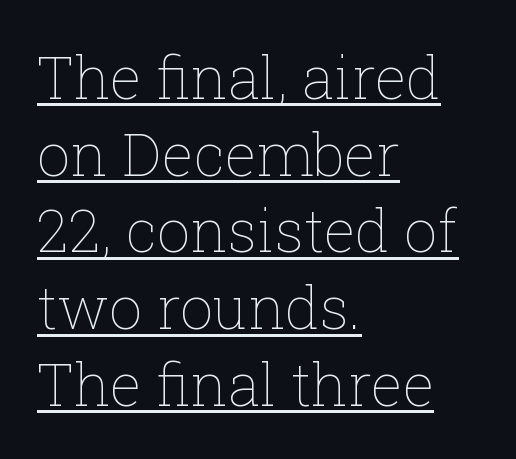
Is this a fixed-width face? No — the glyphs have proportional, varying widths. The lines in this sample share a left origin and differ only in where they stop. Ink coverage per letter is moderate at most. Students, observe the line beneath the letters — that is underlining. In terms of letterspacing, this is plain default setting.
